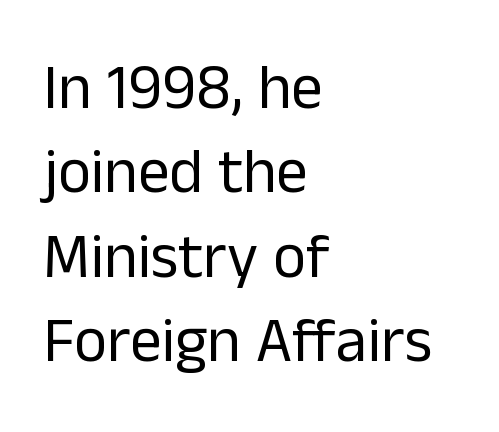
Is the block centered? No — it sits flush against the left margin. Does the leading feel generous? No, just average. The typeface has the unassuming heft of standard copy or less. The gap between lines stays unmarked.
